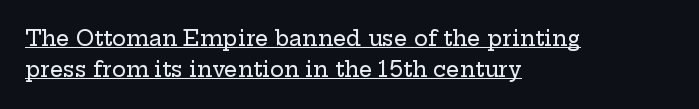
The typography opts for an upright posture over an oblique one. Spacing between characters is what you'd get straight out of the box. The lines are quadded left. One glance says typical: line gaps are just what's usual. Beneath each row of characters lies a ruled line.
